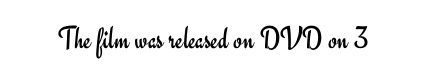
Q: Is the text bold? A: No.
Q: Is the text italic (slanted)? A: Yes.
Q: Is the typeface a serif or a sans-serif typeface? A: Sans-serif.
Q: Is the text underlined? A: No.
Q: Is the spacing between letters normal or unusually wide? A: Normal.
Q: Width (condensed, normal, or wide)? A: Normal.
Q: Stroke contrast? A: Low.
Q: x-height? A: Small.
Q: Monospaced? A: No.
